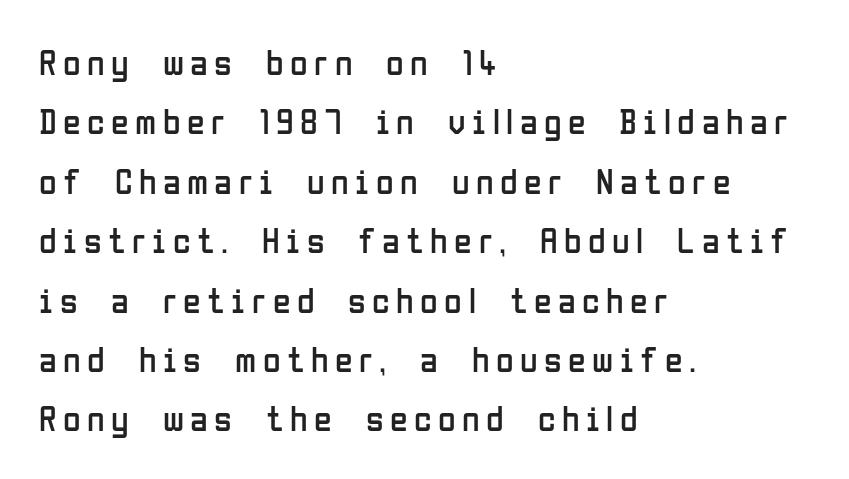
{"serif": "no", "italic": "no", "bold": "no", "weight": "regular", "width": "condensed", "stroke_contrast": "low", "x_height": "medium", "monospaced": "no", "underline": "no", "align": "left", "line_spacing": "normal", "line_spacing_ratio": 1.65, "glyph_px": 36}
